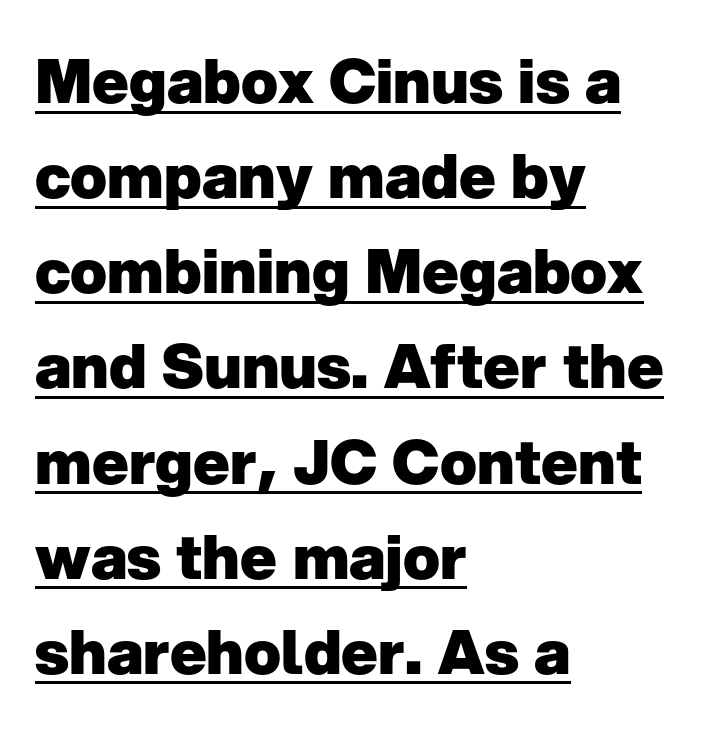
Q: Is the text bold? A: Yes.
Q: Is the text italic (slanted)? A: No, it is upright.
Q: Is the typeface a serif or a sans-serif typeface? A: Sans-serif.
Q: Is the text underlined? A: Yes.
Q: How is the paragraph aligned? A: Left-aligned.
Q: Is the spacing between letters normal or unusually wide? A: Normal.
Q: Is the spacing between lines tight, normal or loose? A: Normal.
Q: Width (condensed, normal, or wide)? A: Normal.
Q: Stroke contrast? A: Low.
Q: x-height? A: Medium.
Q: Monospaced? A: No.
